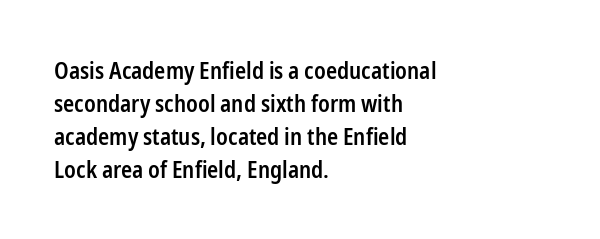
The image shows 23 px text type, upright; set left-aligned, normal line spacing (1.43x), normal letter spacing, not underlined.
